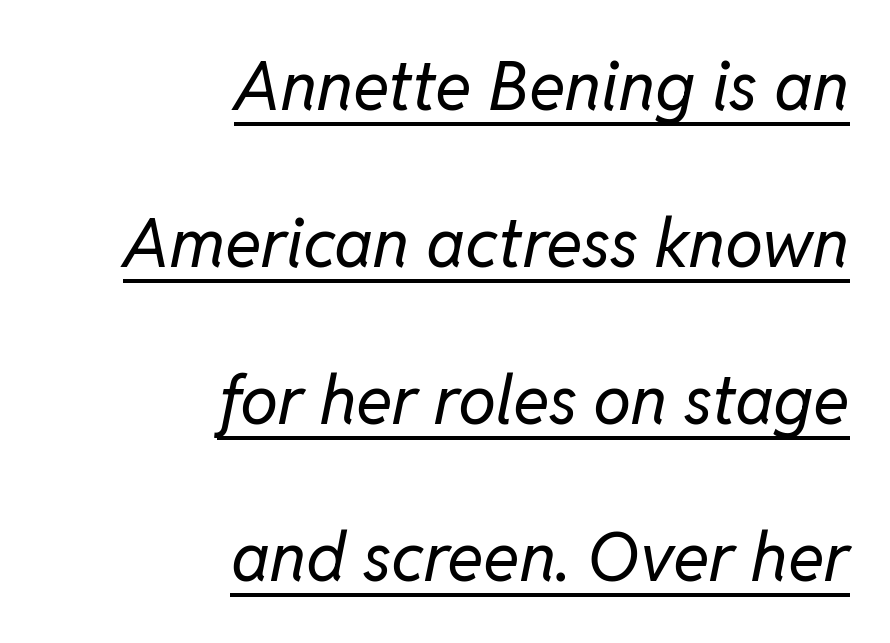
{"italic": "yes", "lean": "right", "slant_degrees": 11, "bold": "no", "weight": "regular", "width": "normal", "stroke_contrast": "low", "x_height": "medium", "monospaced": "no", "underline": "yes", "align": "right", "line_spacing": "loose", "line_spacing_ratio": 2.31, "letter_spacing": "normal", "letter_spacing_em": 0.0, "glyph_px": 68}
